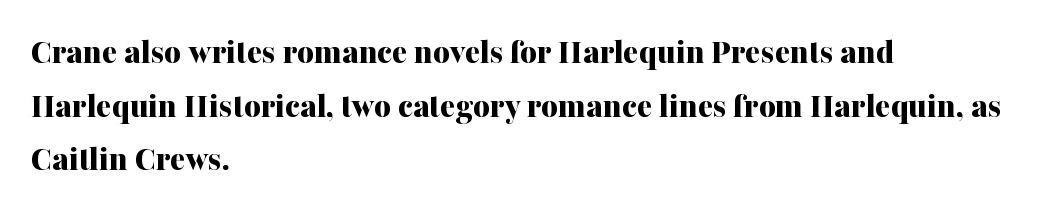
Q: Is the text bold? A: Yes.
Q: Is the text italic (slanted)? A: No, it is upright.
Q: Is the typeface a serif or a sans-serif typeface? A: Serif.
Q: Is the text underlined? A: No.
Q: How is the paragraph aligned? A: Left-aligned.
Q: Is the spacing between letters normal or unusually wide? A: Normal.
Q: Is the spacing between lines tight, normal or loose? A: Normal.
Q: Width (condensed, normal, or wide)? A: Normal.
Q: Stroke contrast? A: Medium.
Q: x-height? A: Medium.
Q: Monospaced? A: No.
